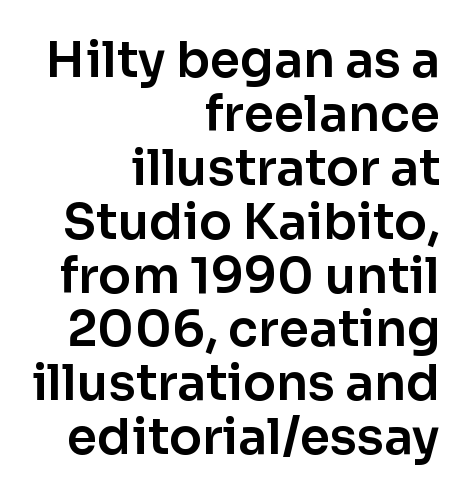
The image shows 49 px sans-serif type, upright; set right-aligned, tight line spacing (1.1x), normal letter spacing, not underlined; low stroke contrast and a medium x-height.
